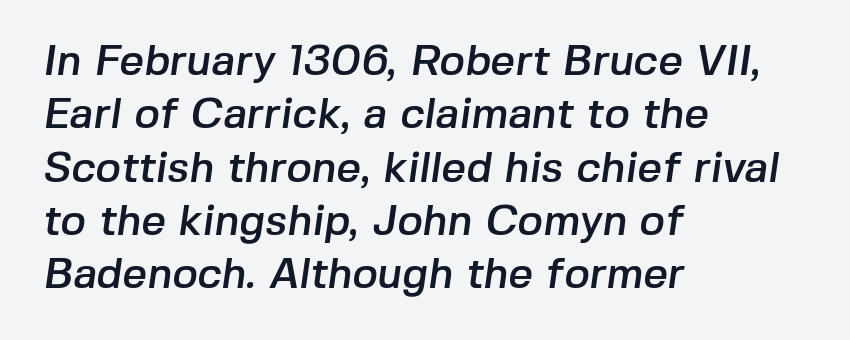
Lines of text with bare space underneath. The face used here is rendered with its standard letterfit. The letters carry no serifs — their stems end cleanly without finishing strokes. Note the varied advance widths — an 'i' is clearly narrower than an 'm'. This sample is left-justified, so line endings fall wherever the words run out.
